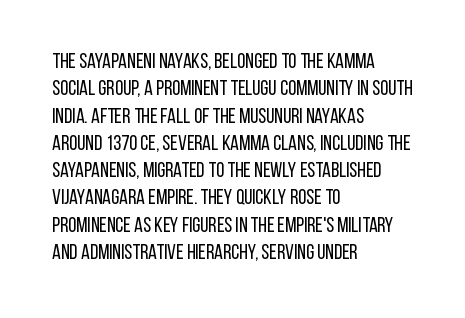
Q: Is the text bold? A: No.
Q: Is the text italic (slanted)? A: No, it is upright.
Q: Is the text underlined? A: No.
Q: How is the paragraph aligned? A: Left-aligned.
Q: Is the spacing between letters normal or unusually wide? A: Normal.
Q: Is the spacing between lines tight, normal or loose? A: Normal.
